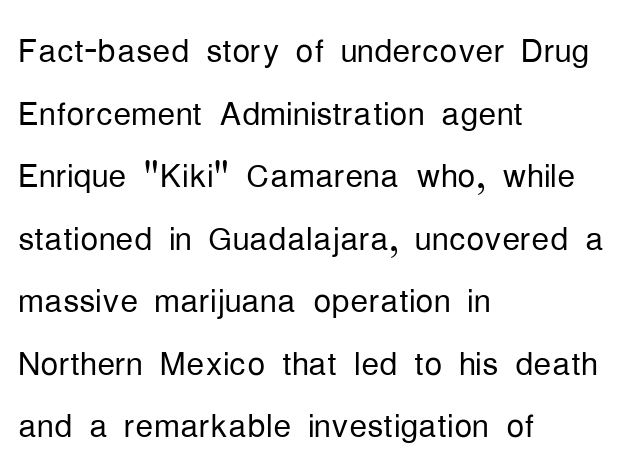
The image shows 45 px light, condensed sans-serif type, upright; set left-aligned, normal line spacing (1.39x), normal letter spacing, not underlined; low stroke contrast and a medium x-height.
